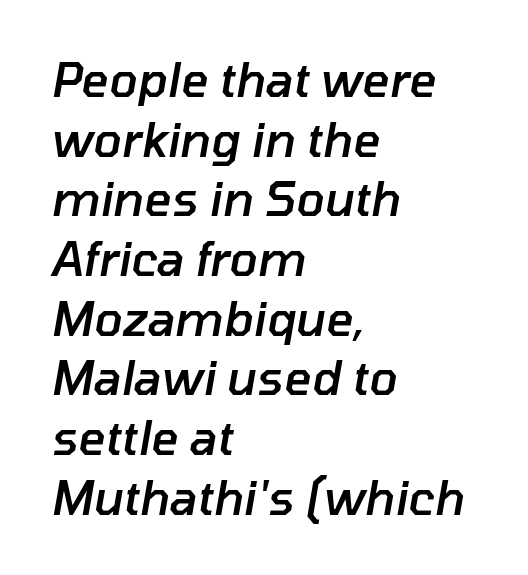
{"italic": "yes", "lean": "right", "slant_degrees": 10, "bold": "semi", "weight": "semibold", "width": "normal", "stroke_contrast": "low", "x_height": "medium", "monospaced": "no", "underline": "no", "align": "left", "line_spacing": "normal", "line_spacing_ratio": 1.27, "letter_spacing": "normal", "letter_spacing_em": 0.0, "glyph_px": 47}
